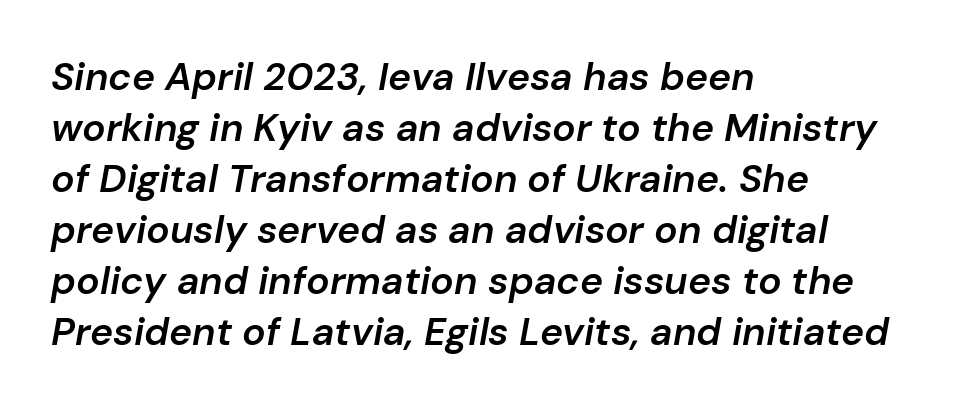
The image shows 39 px semibold type, italic (leaning right); set left-aligned, normal line spacing (1.31x), normal letter spacing, not underlined; low stroke contrast and a medium x-height.
